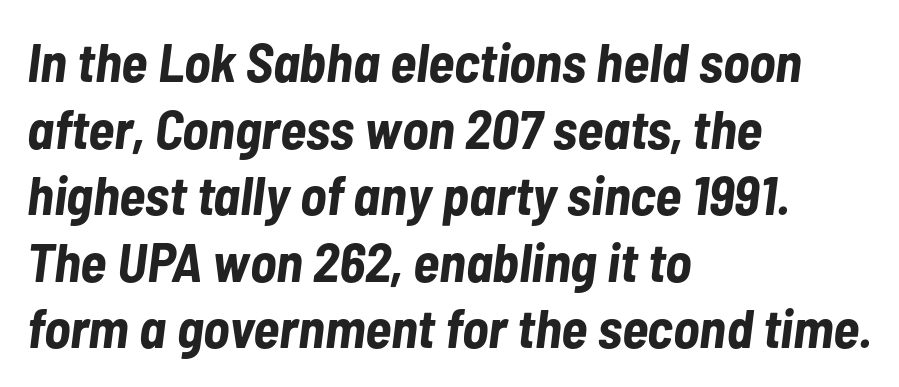
The image shows 55 px bold, condensed type, italic (leaning right); set left-aligned, line spacing 1.21x, normal letter spacing, not underlined; low stroke contrast and a medium x-height.
